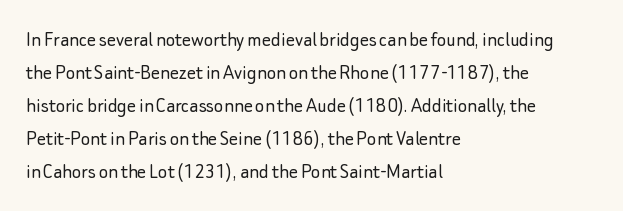
The image shows 22 px text type, upright; set left-aligned, normal line spacing (1.5x), normal letter spacing, not underlined.
